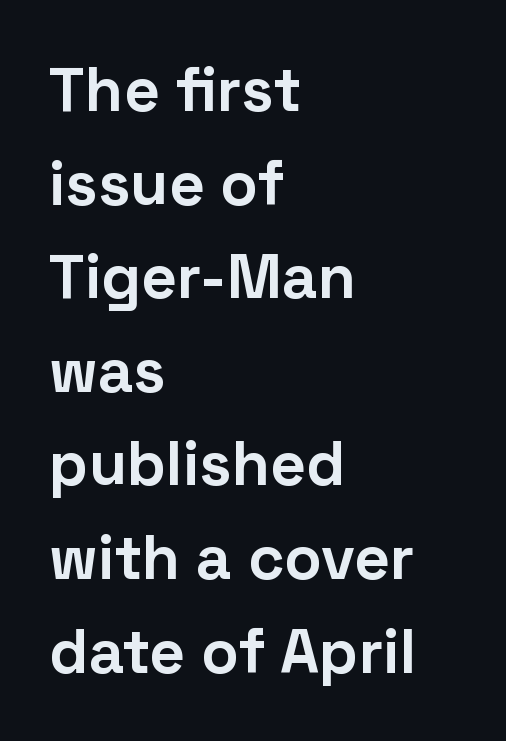
Font category for this specimen: sans-serif. The zone under the glyphs is completely vacant. Casual observation: everything's shoved over to the left. A dark, heavy texture on the line: the type is bold. What's the leading like? Ordinary, nothing unusual.
